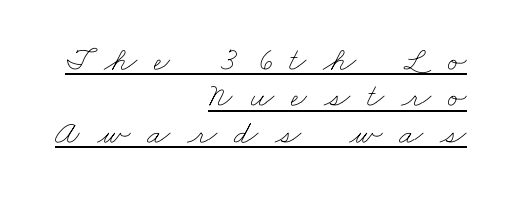
{"bold": "no", "weight": "thin", "width": "wide", "stroke_contrast": "low", "x_height": "small", "monospaced": "no", "underline": "yes", "align": "right", "line_spacing": "tight", "line_spacing_ratio": 1.07, "letter_spacing": "wide", "letter_spacing_em": 0.5, "glyph_px": 34}
